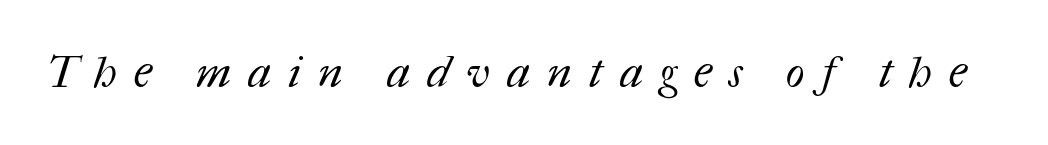
The image shows 44 px regular-weight type; set unusually wide letter spacing (+0.39 em), not underlined; medium stroke contrast and a medium x-height.
